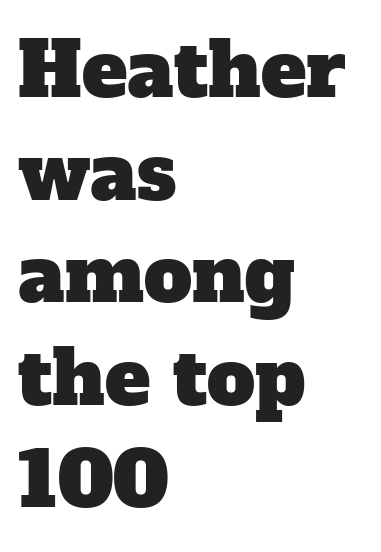
{"serif": "yes", "width": "normal", "stroke_contrast": "low", "x_height": "medium", "monospaced": "no", "underline": "no", "align": "left", "line_spacing": "normal", "line_spacing_ratio": 1.35, "letter_spacing": "normal", "letter_spacing_em": 0.0, "glyph_px": 76}
